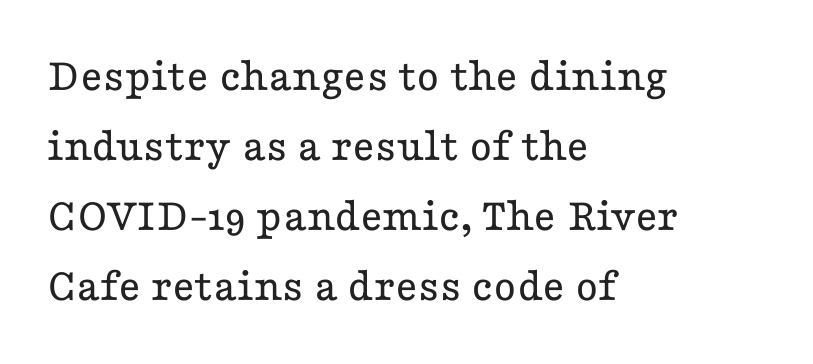
The image shows 48 px regular-weight, wide serif type, upright; set left-aligned, normal line spacing (1.46x), normal letter spacing, not underlined; low stroke contrast and a medium x-height.
